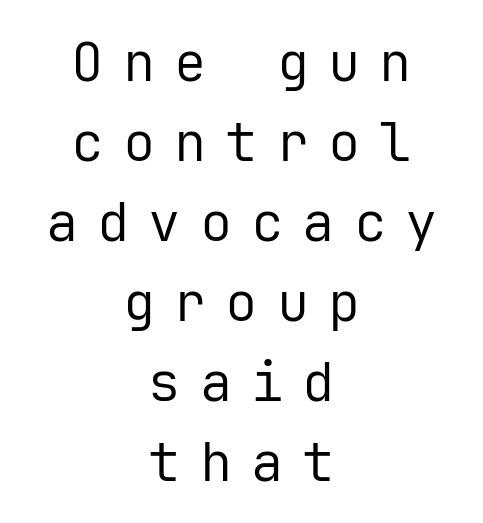
The image shows 54 px regular-weight sans-serif type, upright, monospaced; set centered, normal line spacing (1.48x), unusually wide letter spacing (+0.35 em), not underlined; low stroke contrast and a medium x-height.
